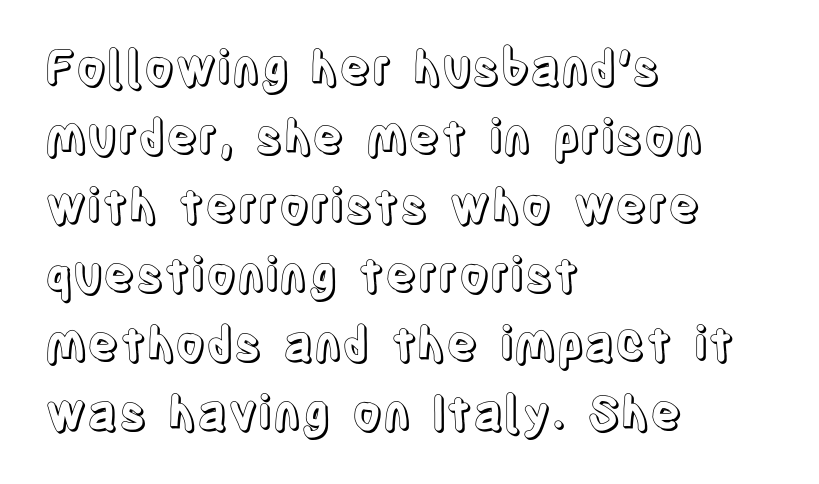
The image shows 47 px condensed type, upright; set left-aligned, normal line spacing (1.47x), normal letter spacing, not underlined; a large x-height.
